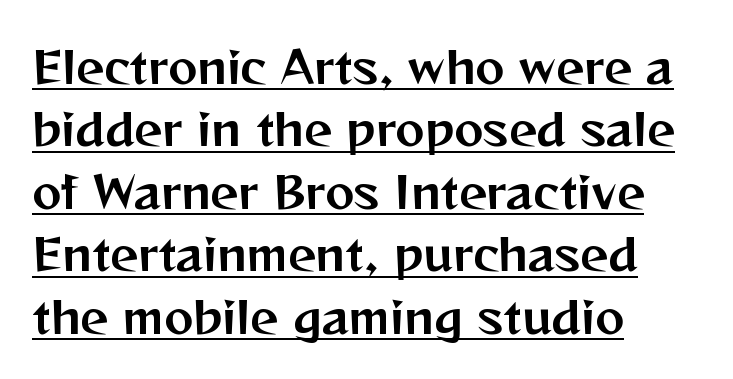
{"serif": "no", "italic": "no", "width": "normal", "stroke_contrast": "medium", "x_height": "medium", "monospaced": "no", "underline": "yes", "align": "left", "line_spacing": "normal", "line_spacing_ratio": 1.42, "letter_spacing": "normal", "letter_spacing_em": 0.0, "glyph_px": 44}
